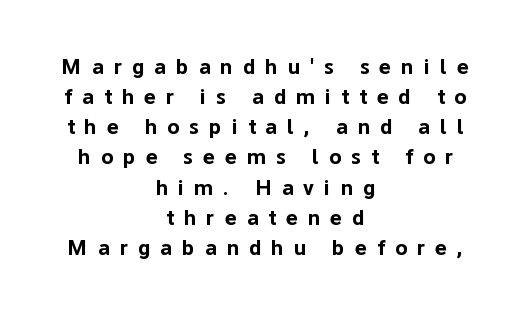
Q: Is the text bold? A: Yes.
Q: Is the text italic (slanted)? A: No, it is upright.
Q: Is the text underlined? A: No.
Q: How is the paragraph aligned? A: Centered.
Q: Is the spacing between letters normal or unusually wide? A: Unusually wide.
Q: Is the spacing between lines tight, normal or loose? A: Normal.
